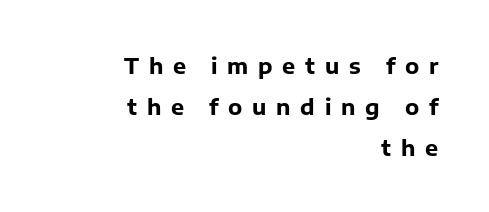
The image shows 22 px bold type, upright; set right-aligned, line spacing 1.86x, unusually wide letter spacing (+0.44 em), not underlined.
